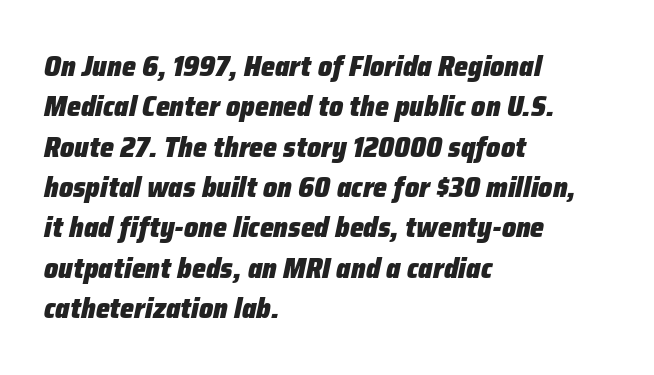
The image shows 28 px heavy type, italic (leaning right); set left-aligned, normal line spacing (1.44x), normal letter spacing, not underlined; low stroke contrast and a medium x-height.
